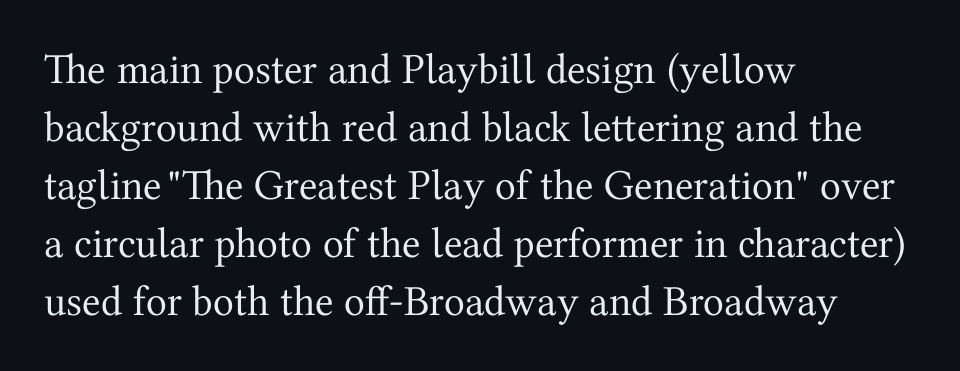
You could not count columns in this text — the font is proportionally spaced. You can tell from the footed stems that serif type was used. The axis of the letterforms is exactly vertical. How would I describe the line gaps? Plain and ordinary. Nobody touched the tracking dial on this one. The compositor pushed each line to the left boundary.
